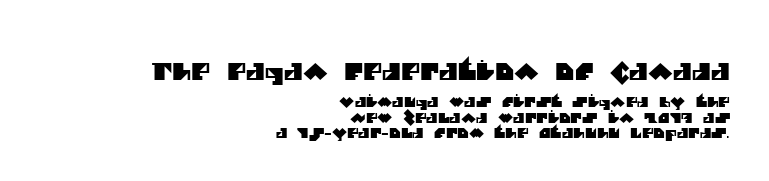
{"underline": "no", "align": "right", "line_spacing": "tight", "line_spacing_ratio": 1.09, "letter_spacing": "normal", "letter_spacing_em": 0.0, "larger_block": "first", "size_ratio": 1.64, "glyph_px": 23}
